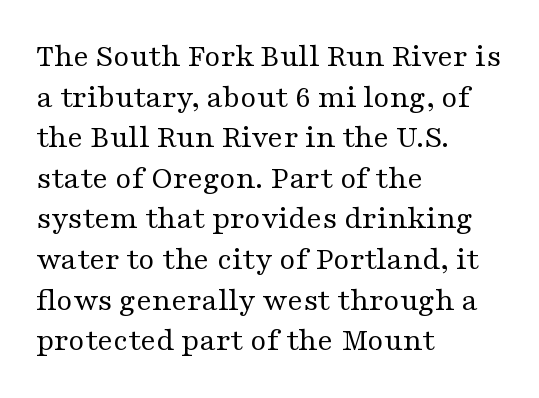
The image shows 33 px regular-weight, wide serif type, upright; set left-aligned, line spacing 1.23x, normal letter spacing, not underlined; medium stroke contrast and a medium x-height.
